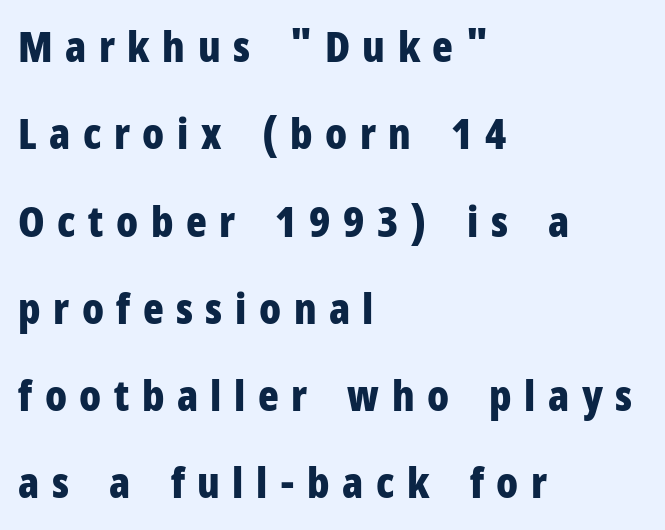
The image shows 43 px bold, condensed sans-serif type, upright; set left-aligned, loose line spacing (2.03x), unusually wide letter spacing (+0.29 em), not underlined; low stroke contrast and a medium x-height.
